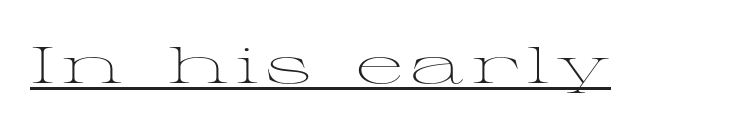
Q: Is the text bold? A: No.
Q: Is the text italic (slanted)? A: No, it is upright.
Q: Is the typeface a serif or a sans-serif typeface? A: Serif.
Q: Is the text underlined? A: Yes.
Q: Width (condensed, normal, or wide)? A: Wide.
Q: Stroke contrast? A: Medium.
Q: x-height? A: Medium.
Q: Monospaced? A: No.
